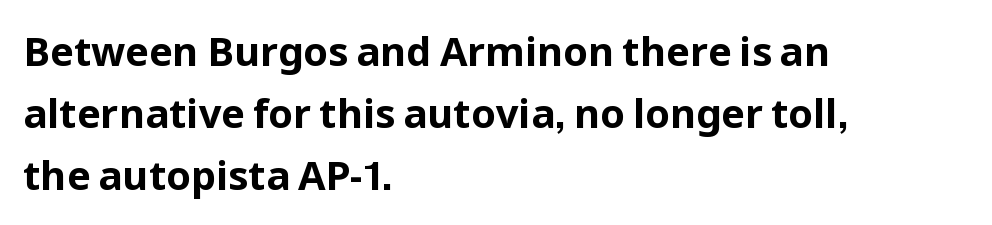
Italic? Not at all — the glyphs are vertical. What weight is shown? A full bold with thick strokes. In terms of leading, this rendering sits right in the middle. Quick note: underline off. Caption: multi-line text, flush left, ragged right. The rendering uses natural spacing where letterforms have individual widths.
